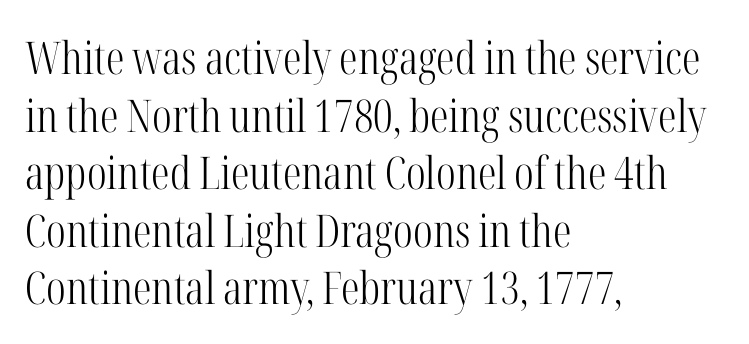
Q: Is the text bold? A: No.
Q: Is the text italic (slanted)? A: No, it is upright.
Q: Is the typeface a serif or a sans-serif typeface? A: Serif.
Q: Is the text underlined? A: No.
Q: How is the paragraph aligned? A: Left-aligned.
Q: Is the spacing between letters normal or unusually wide? A: Normal.
Q: Is the spacing between lines tight, normal or loose? A: Normal.
Q: Width (condensed, normal, or wide)? A: Condensed.
Q: Stroke contrast? A: High.
Q: x-height? A: Medium.
Q: Monospaced? A: No.
